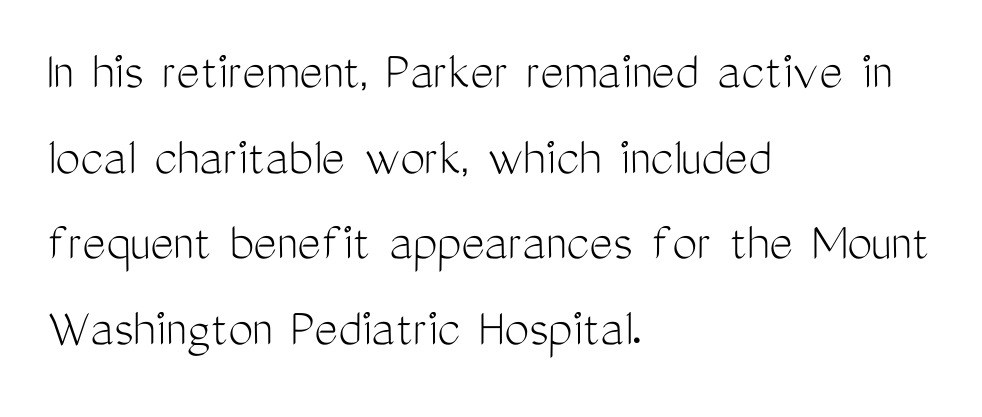
Q: Is the text bold? A: No.
Q: Is the text italic (slanted)? A: No, it is upright.
Q: Is the typeface a serif or a sans-serif typeface? A: Sans-serif.
Q: Is the text underlined? A: No.
Q: How is the paragraph aligned? A: Left-aligned.
Q: Is the spacing between letters normal or unusually wide? A: Normal.
Q: Is the spacing between lines tight, normal or loose? A: Normal.
Q: Width (condensed, normal, or wide)? A: Condensed.
Q: Stroke contrast? A: Medium.
Q: x-height? A: Medium.
Q: Monospaced? A: No.
